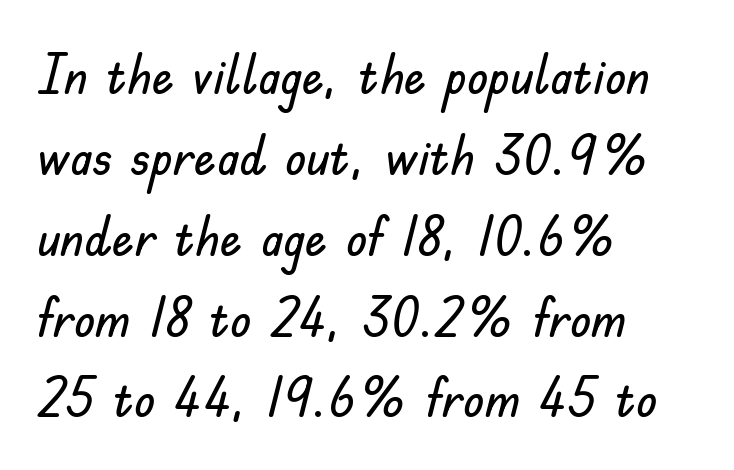
The lines in this sample share a left origin and differ only in where they stop. Does extra space separate the letters? No, they use regular spacing. A clean baseline with only descenders dipping below it. This block has exactly the height ordinary leading produces. Serifs: no, the terminals of the letterforms are clean.
